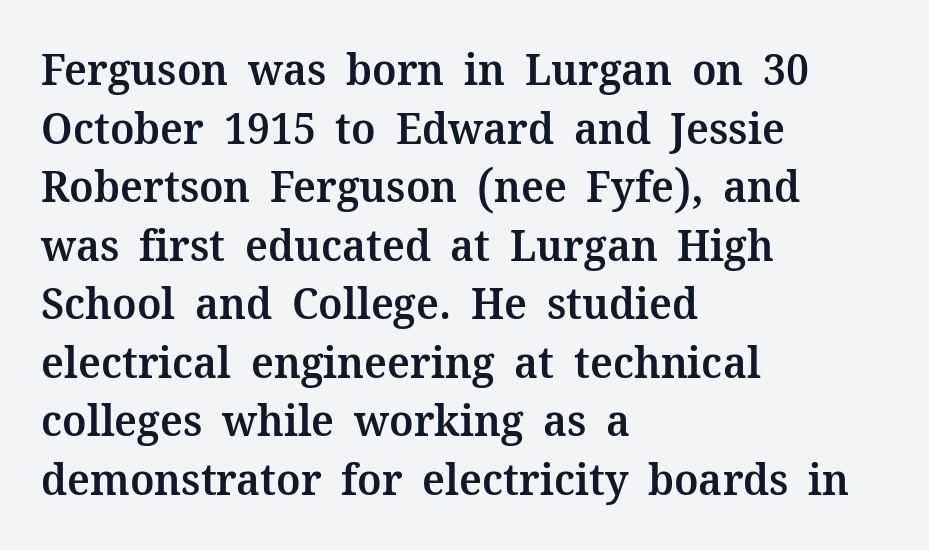
{"serif": "yes", "italic": "no", "bold": "semi", "weight": "semibold", "width": "normal", "stroke_contrast": "medium", "x_height": "medium", "monospaced": "no", "underline": "no", "align": "left", "line_spacing": "normal", "line_spacing_ratio": 1.33, "letter_spacing": "normal", "letter_spacing_em": 0.0, "glyph_px": 44}
